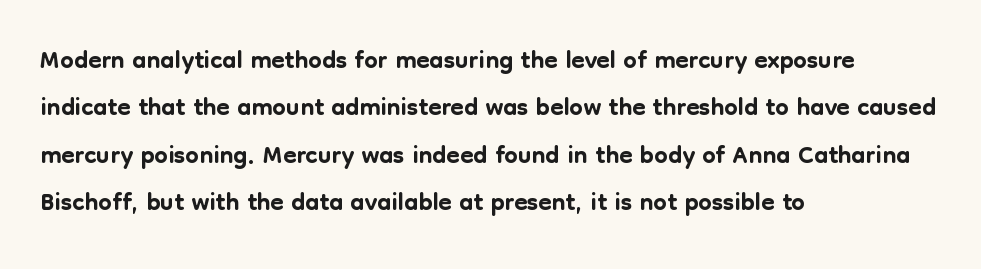
{"serif": "no", "italic": "no", "width": "normal", "stroke_contrast": "low", "x_height": "medium", "monospaced": "no", "underline": "no", "align": "left", "line_spacing": "normal", "line_spacing_ratio": 1.25, "letter_spacing": "normal", "letter_spacing_em": 0.0, "glyph_px": 38}
